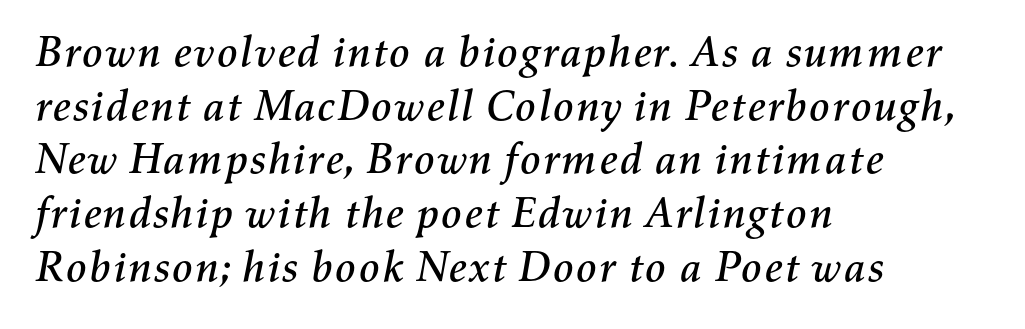
{"italic": "yes", "lean": "right", "slant_degrees": 11, "width": "normal", "stroke_contrast": "medium", "x_height": "medium", "monospaced": "no", "underline": "no", "align": "left", "line_spacing": "normal", "line_spacing_ratio": 1.25, "letter_spacing": "normal", "letter_spacing_em": 0.0, "glyph_px": 43}
